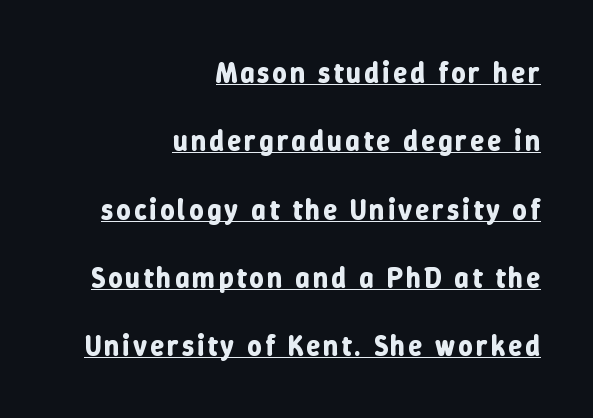
The image shows 28 px bold type, upright; set right-aligned, loose line spacing (2.44x), underlined; low stroke contrast and a medium x-height.
